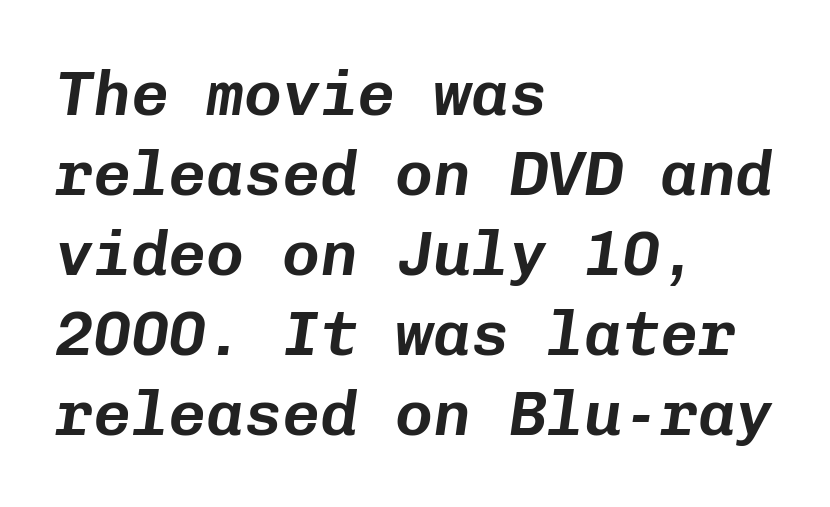
Q: Is the text italic (slanted)? A: Yes, it leans right by about 8 degrees.
Q: Is the text underlined? A: No.
Q: How is the paragraph aligned? A: Left-aligned.
Q: Is the spacing between letters normal or unusually wide? A: Normal.
Q: Is the spacing between lines tight, normal or loose? A: Normal.
Q: Width (condensed, normal, or wide)? A: Normal.
Q: Stroke contrast? A: Low.
Q: x-height? A: Medium.
Q: Monospaced? A: Yes.
